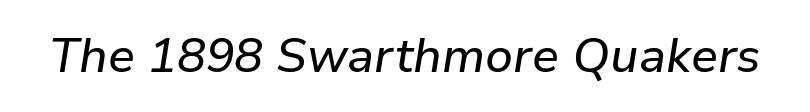
Any mark beneath the type? The region is blank. Spacing verdict: proportional, widths tailored to each character. Rendered with sloped, italic letterforms. Tracking value appears to be zero — textbook default spacing.
